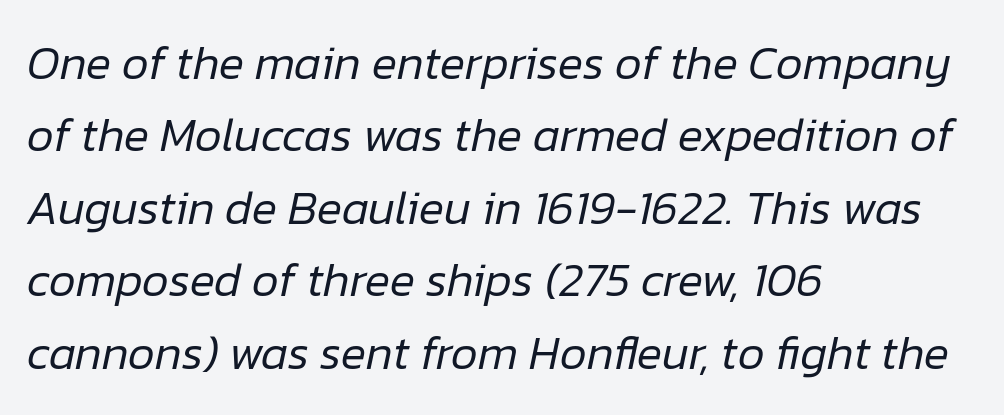
Is this a heavy cut? Hardly; it is regular or lighter. Compared with typical body copy, the letter spacing here is the same. Which margin do the lines hug? The left one — the right edge is uneven. Here the designer chose a conventional face with non-uniform glyph widths. These lines were composed using italics.
